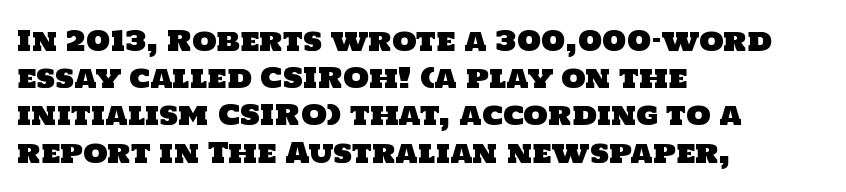
Letters rest on an invisible, unmarked baseline. The rendering uses natural spacing where letterforms have individual widths. Reading down the block, your eye returns to a fixed left position each line. A typesetter would call this leading conventional body-copy spacing. Regarding serifs, this sample does without them.
